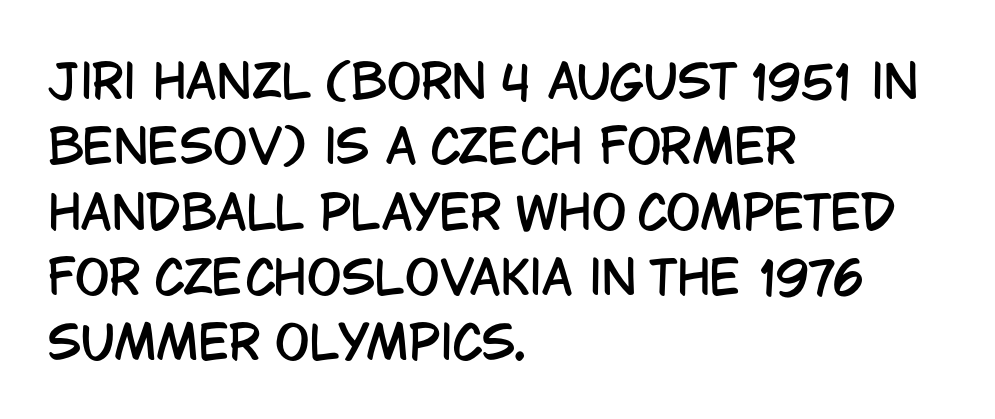
The image shows 46 px condensed sans-serif type, upright; set left-aligned, normal line spacing (1.42x), normal letter spacing, not underlined; low stroke contrast and a large x-height.
